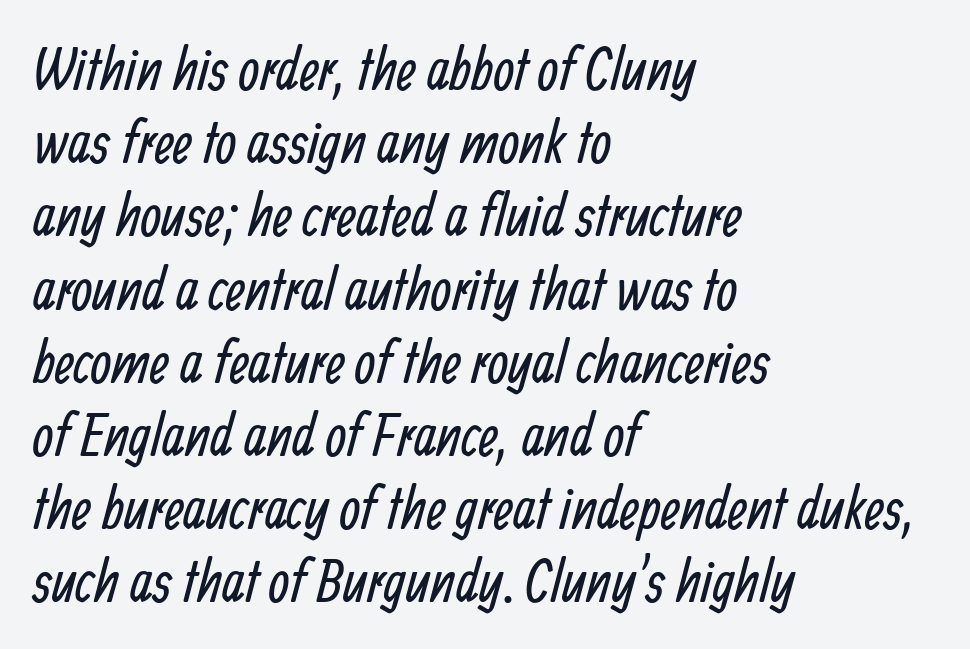
{"serif": "no", "bold": "no", "weight": "regular", "width": "condensed", "stroke_contrast": "low", "x_height": "medium", "monospaced": "no", "underline": "no", "align": "left", "line_spacing_ratio": 1.22, "letter_spacing": "normal", "letter_spacing_em": 0.0, "glyph_px": 60}
